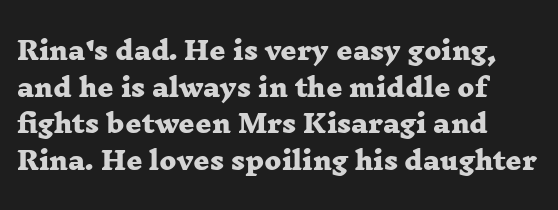
Line spacing here is normal. Nobody touched the tracking dial on this one. Students, this is bold: see how much ink each stroke carries. Descender tails drop into unmarked territory.
